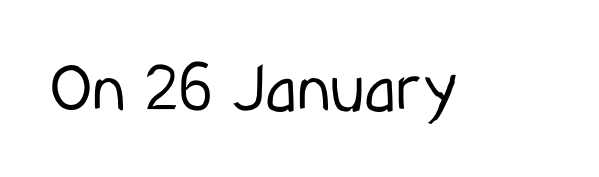
Q: Is the text bold? A: No.
Q: Is the text italic (slanted)? A: No, it is upright.
Q: Is the typeface a serif or a sans-serif typeface? A: Sans-serif.
Q: Is the text underlined? A: No.
Q: Is the spacing between letters normal or unusually wide? A: Normal.
Q: Width (condensed, normal, or wide)? A: Condensed.
Q: Stroke contrast? A: Low.
Q: x-height? A: Medium.
Q: Monospaced? A: No.
